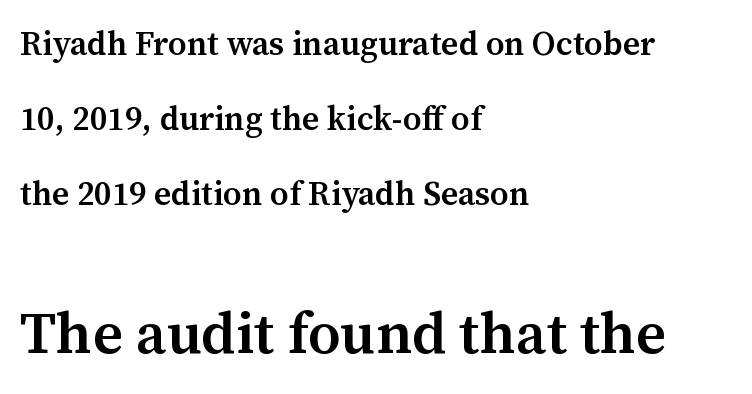
Q: Is the text bold? A: Semi-bold.
Q: Is the text italic (slanted)? A: No, it is upright.
Q: Is the typeface a serif or a sans-serif typeface? A: Serif.
Q: Is the text underlined? A: No.
Q: How is the paragraph aligned? A: Left-aligned.
Q: Is the spacing between letters normal or unusually wide? A: Normal.
Q: Is the spacing between lines tight, normal or loose? A: Loose.
Q: Which block of text is set in a larger size, the first (top) or the second (bottom)? A: The second (bottom) one.
Q: Width (condensed, normal, or wide)? A: Normal.
Q: Stroke contrast? A: Medium.
Q: x-height? A: Medium.
Q: Monospaced? A: No.
